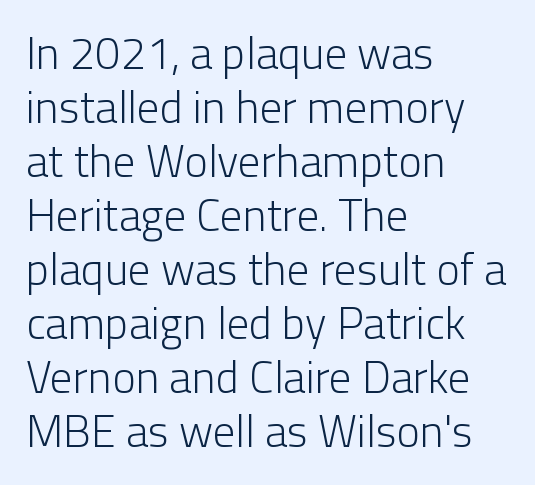
The image shows 45 px light sans-serif type, upright; set left-aligned, line spacing 1.2x, normal letter spacing, not underlined; low stroke contrast and a medium x-height.
